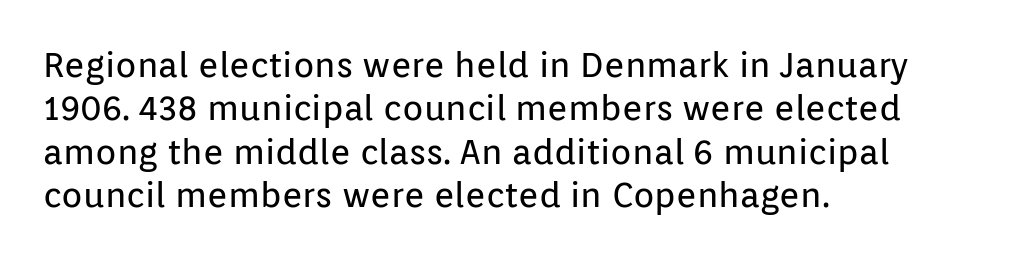
The image shows 35 px regular-weight sans-serif type, upright; set left-aligned, line spacing 1.24x, normal letter spacing, not underlined; low stroke contrast and a medium x-height.
